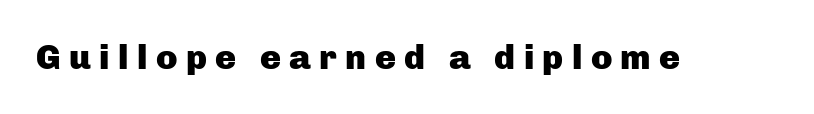
Looks like regular typesetting: each glyph gets only the width it needs. The sample has been set heavy, in full bold. Type style note: lacks serifs. Words appear elongated and porous because spacing is wide. The lettering stays uniformly vertical, giving the passage a roman look.
